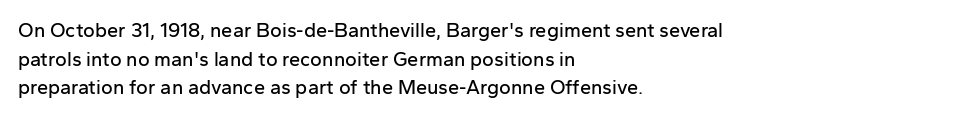
The image shows 20 px text type, upright; set left-aligned, normal line spacing (1.43x), normal letter spacing, not underlined.
